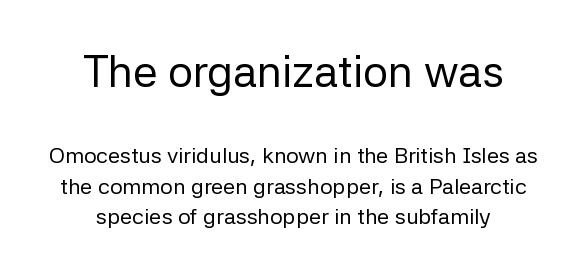
Are there feet on the stems? There aren't — it's a sans. Italic? Not at all — the glyphs are vertical. Has an underline been added? It has not. The lines sit at an ordinary, default distance from one another.
